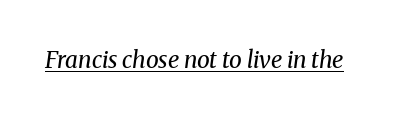
Q: Is the text bold? A: No.
Q: Is the text italic (slanted)? A: Yes, it leans right by about 8 degrees.
Q: Is the text underlined? A: Yes.
Q: Is the spacing between letters normal or unusually wide? A: Normal.
